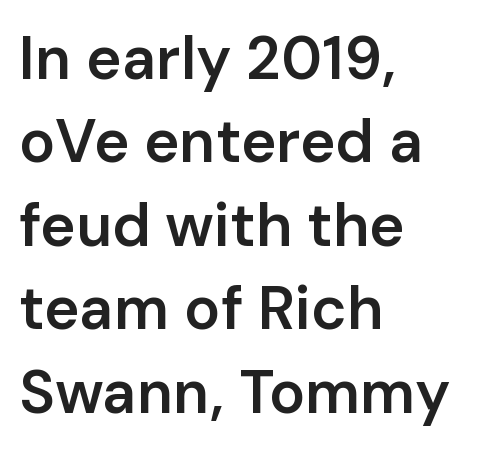
Q: Is the text bold? A: Semi-bold.
Q: Is the text italic (slanted)? A: No, it is upright.
Q: Is the typeface a serif or a sans-serif typeface? A: Sans-serif.
Q: Is the text underlined? A: No.
Q: How is the paragraph aligned? A: Left-aligned.
Q: Is the spacing between letters normal or unusually wide? A: Normal.
Q: Is the spacing between lines tight, normal or loose? A: Normal.
Q: Width (condensed, normal, or wide)? A: Normal.
Q: Stroke contrast? A: Low.
Q: x-height? A: Medium.
Q: Monospaced? A: No.
